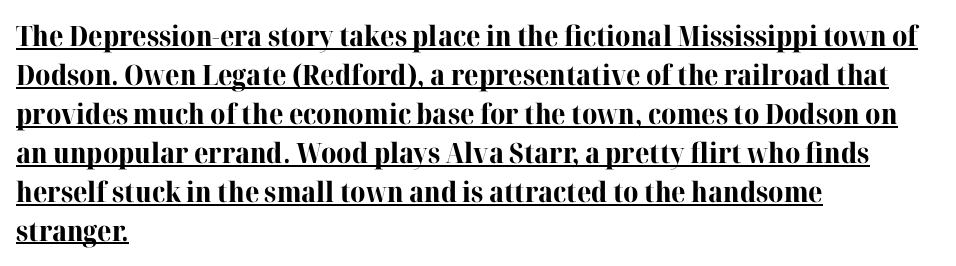
Think of a printed novel: that variable character pitch is what you see here. This rendering features underlined lettering. Line beginnings align vertically; line endings do not. Horizontal bands of white between lines are of average thickness.
